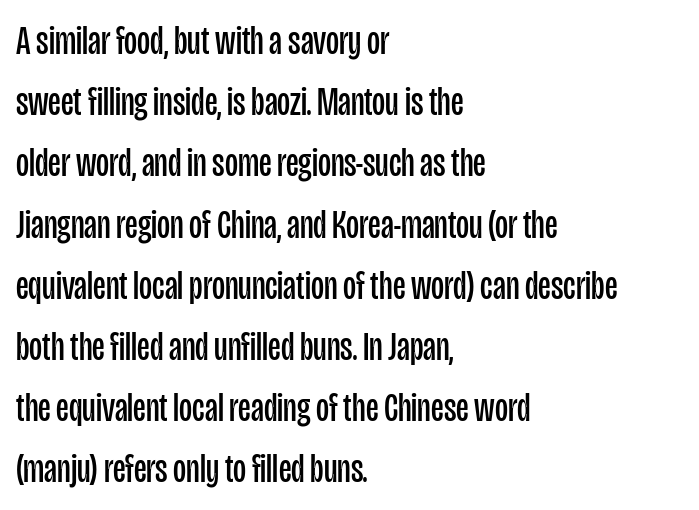
{"serif": "no", "italic": "no", "bold": "no", "weight": "regular", "width": "condensed", "stroke_contrast": "low", "x_height": "large", "monospaced": "no", "underline": "no", "align": "left", "line_spacing": "normal", "line_spacing_ratio": 1.53, "letter_spacing": "normal", "letter_spacing_em": 0.0, "glyph_px": 40}
